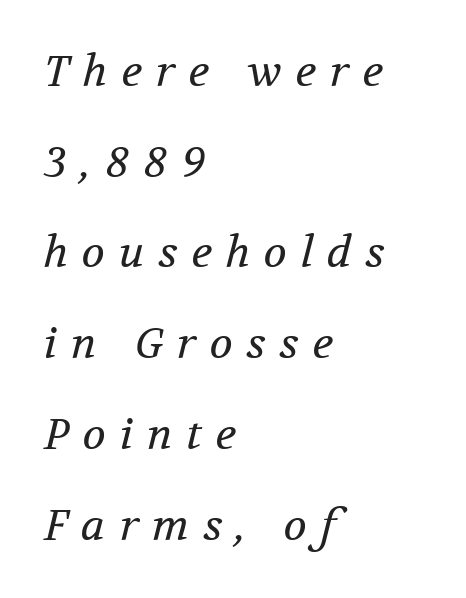
Q: Is the text bold? A: No.
Q: Is the text italic (slanted)? A: Yes, it leans right by about 12 degrees.
Q: Is the typeface a serif or a sans-serif typeface? A: Serif.
Q: Is the text underlined? A: No.
Q: How is the paragraph aligned? A: Left-aligned.
Q: Is the spacing between letters normal or unusually wide? A: Unusually wide.
Q: Is the spacing between lines tight, normal or loose? A: Loose.
Q: Width (condensed, normal, or wide)? A: Normal.
Q: Stroke contrast? A: Medium.
Q: x-height? A: Medium.
Q: Monospaced? A: No.
